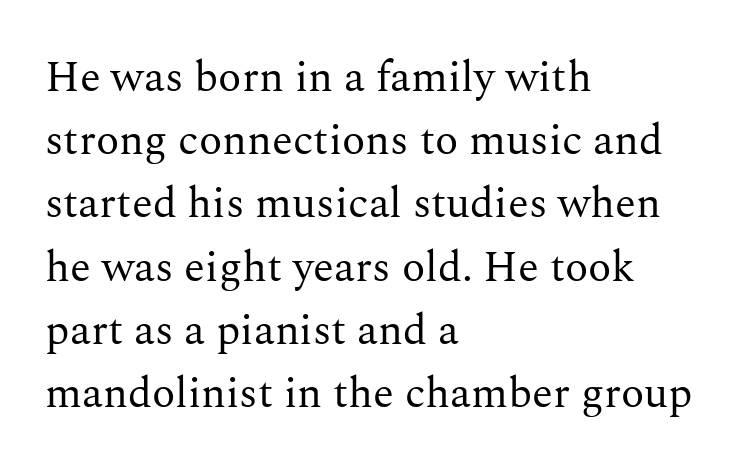
The image shows 43 px regular-weight serif type, upright; set left-aligned, normal line spacing (1.47x), normal letter spacing, not underlined; medium stroke contrast and a medium x-height.
